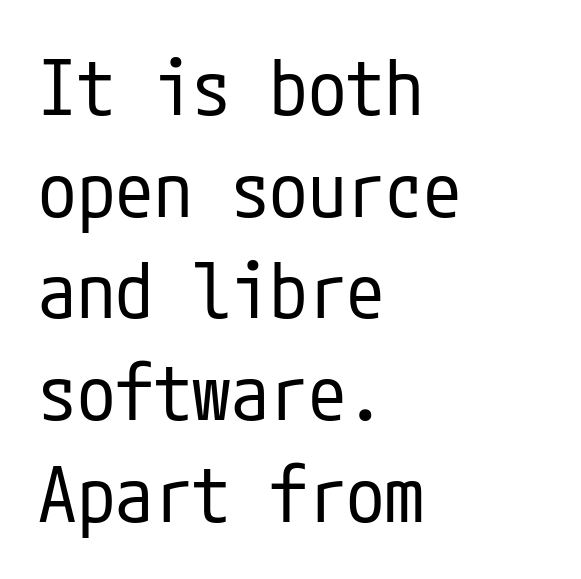
Q: Is the text bold? A: No.
Q: Is the text italic (slanted)? A: No, it is upright.
Q: Is the typeface a serif or a sans-serif typeface? A: Sans-serif.
Q: Is the text underlined? A: No.
Q: How is the paragraph aligned? A: Left-aligned.
Q: Is the spacing between letters normal or unusually wide? A: Normal.
Q: Is the spacing between lines tight, normal or loose? A: Normal.
Q: Width (condensed, normal, or wide)? A: Condensed.
Q: Stroke contrast? A: Low.
Q: x-height? A: Medium.
